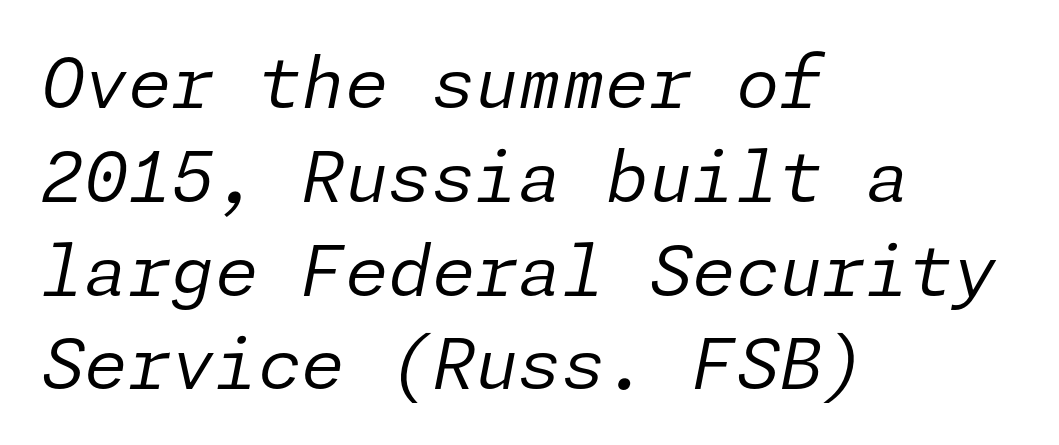
{"italic": "yes", "lean": "right", "slant_degrees": 11, "bold": "no", "weight": "regular", "width": "normal", "stroke_contrast": "low", "x_height": "medium", "underline": "no", "align": "left", "line_spacing": "normal", "line_spacing_ratio": 1.34, "letter_spacing": "normal", "letter_spacing_em": 0.0, "glyph_px": 70}
